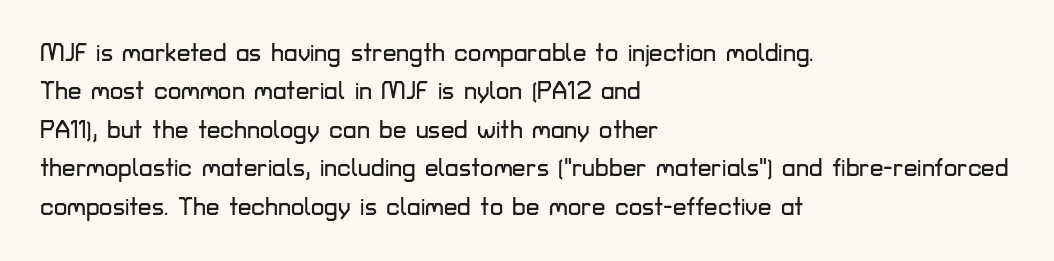
The image shows 24 px text type, upright; set left-aligned, normal line spacing (1.6x), normal letter spacing, not underlined.
